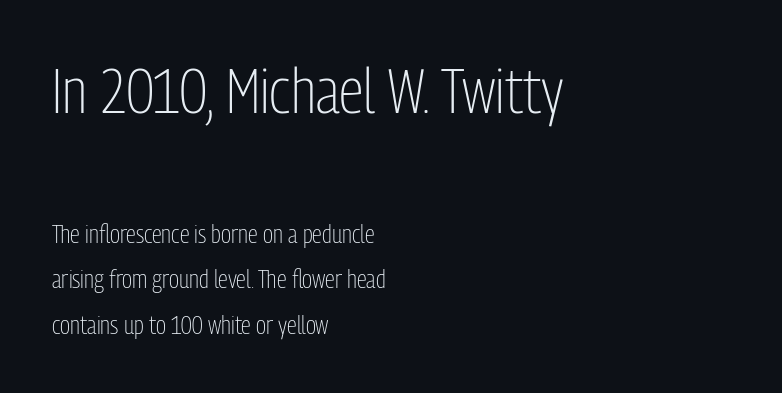
{"serif": "no", "italic": "no", "bold": "no", "weight": "light", "width": "condensed", "stroke_contrast": "low", "x_height": "medium", "monospaced": "no", "underline": "no", "align": "left", "line_spacing_ratio": 1.83, "letter_spacing": "normal", "letter_spacing_em": 0.0, "larger_block": "first", "size_ratio": 2.52, "glyph_px": 63}
